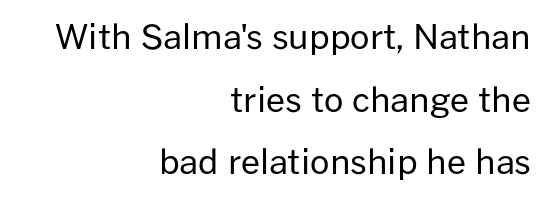
The image shows 34 px regular-weight sans-serif type, upright; set right-aligned, line spacing 1.84x, normal letter spacing, not underlined; low stroke contrast and a medium x-height.
